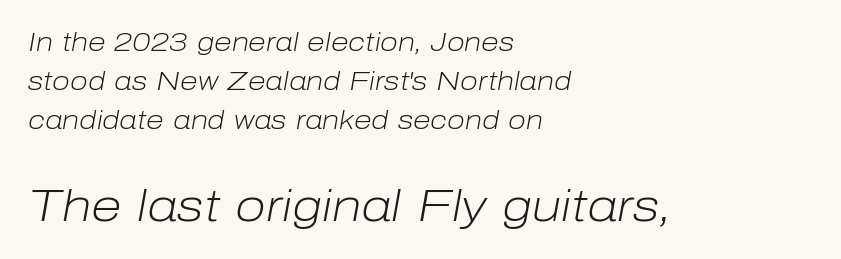
Horizontal alignment here is leftward, the default for most running prose. The rendering enlarges the type as you move from the upper chunk to the lower. In terms of letterspacing, this is plain default setting. Whoever set this chose a conventional vertical rhythm.
